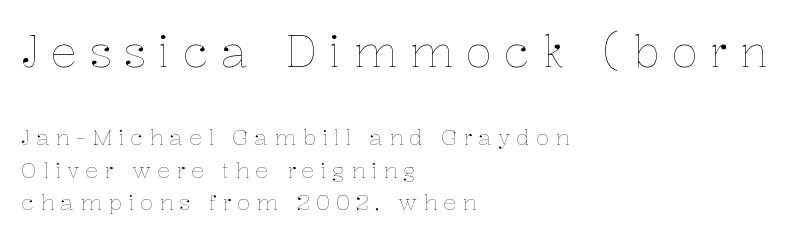
This is not heavy type; no bold has been used. Type size steps down from the first block to the second. The passage shown is typed in a proportional face where columns would drift. Every character sits straight up, as roman type does. What stands out about the letter spacing? Its width — letters are far apart. Regarding leading, the lines here are spaced in the standard way.
